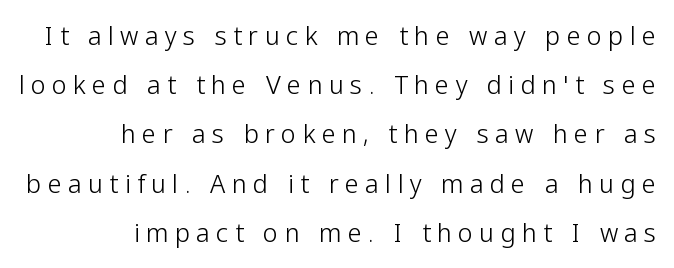
Q: Is the text bold? A: No.
Q: Is the text italic (slanted)? A: No, it is upright.
Q: Is the text underlined? A: No.
Q: How is the paragraph aligned? A: Right-aligned.
Q: Is the spacing between letters normal or unusually wide? A: Unusually wide.
Q: Is the spacing between lines tight, normal or loose? A: Loose.
